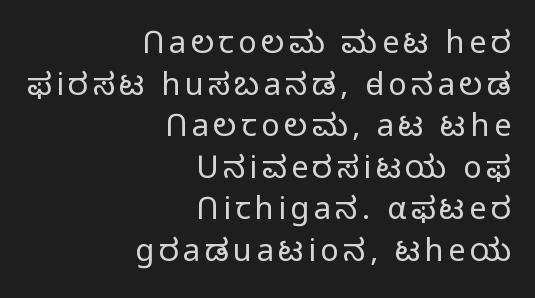
The image shows 31 px light sans-serif type, upright; set right-aligned, normal line spacing (1.34x), not underlined; low stroke contrast and a medium x-height.
